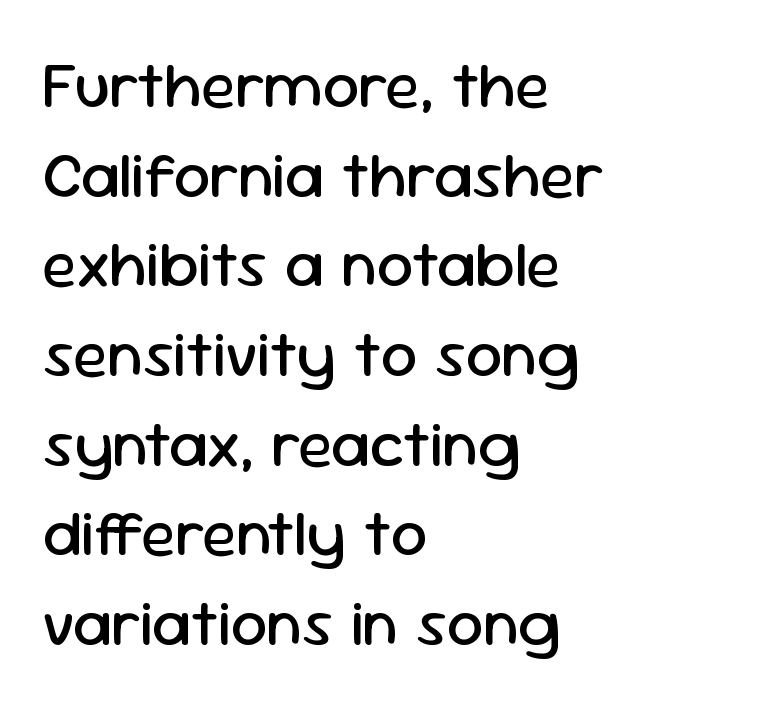
The image shows 65 px regular-weight sans-serif type, upright; set left-aligned, normal line spacing (1.38x), normal letter spacing, not underlined; low stroke contrast and a medium x-height.
